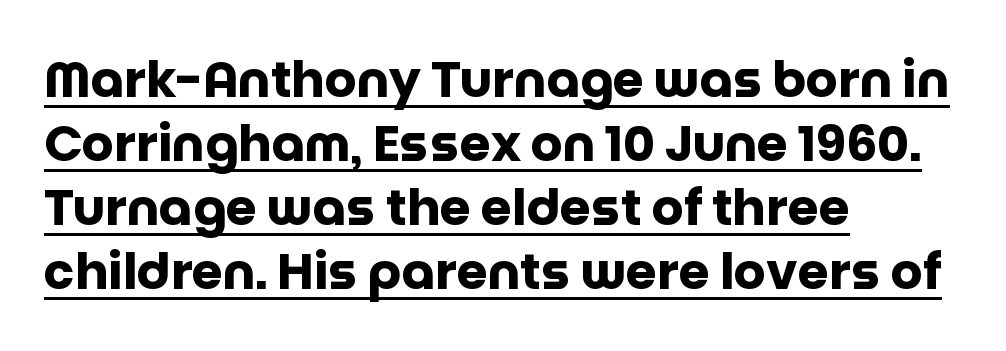
The image shows 50 px heavy sans-serif type, upright; set left-aligned, normal line spacing (1.28x), normal letter spacing, underlined; low stroke contrast and a large x-height.
